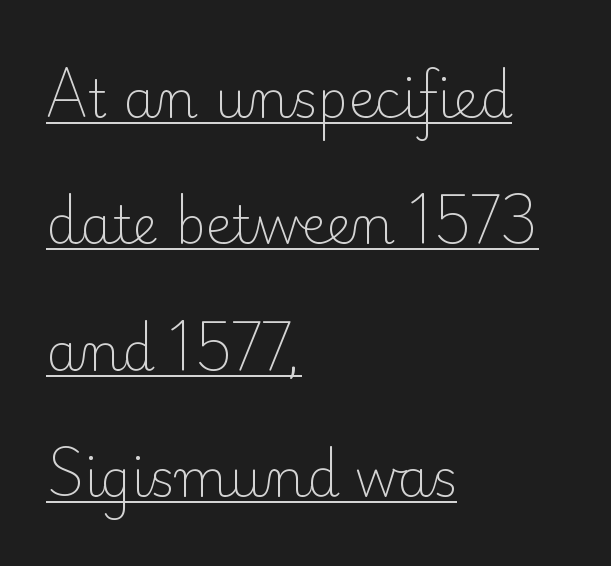
{"serif": "yes", "italic": "no", "bold": "no", "weight": "light", "width": "normal", "stroke_contrast": "low", "x_height": "small", "monospaced": "no", "underline": "yes", "align": "left", "line_spacing": "loose", "line_spacing_ratio": 2.43, "letter_spacing": "normal", "letter_spacing_em": 0.0, "glyph_px": 52}
